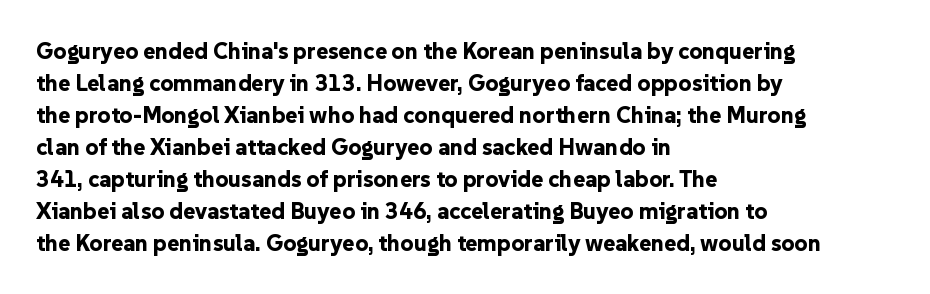
{"italic": "no", "bold": "yes", "underline": "no", "align": "left", "line_spacing": "normal", "line_spacing_ratio": 1.39, "letter_spacing": "normal", "letter_spacing_em": 0.0, "glyph_px": 23}
